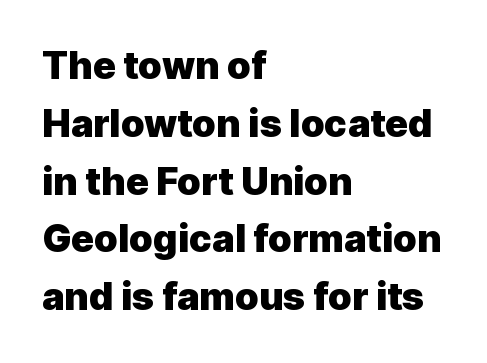
{"serif": "no", "italic": "no", "bold": "yes", "weight": "heavy", "width": "normal", "x_height": "medium", "monospaced": "no", "underline": "no", "align": "left", "line_spacing": "normal", "line_spacing_ratio": 1.52, "letter_spacing": "normal", "letter_spacing_em": 0.0, "glyph_px": 38}
